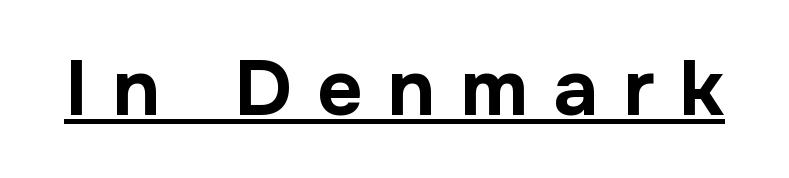
Q: Is the text bold? A: Yes.
Q: Is the text italic (slanted)? A: No, it is upright.
Q: Is the typeface a serif or a sans-serif typeface? A: Sans-serif.
Q: Is the text underlined? A: Yes.
Q: Is the spacing between letters normal or unusually wide? A: Unusually wide.
Q: Width (condensed, normal, or wide)? A: Normal.
Q: Stroke contrast? A: Low.
Q: x-height? A: Medium.
Q: Monospaced? A: No.
